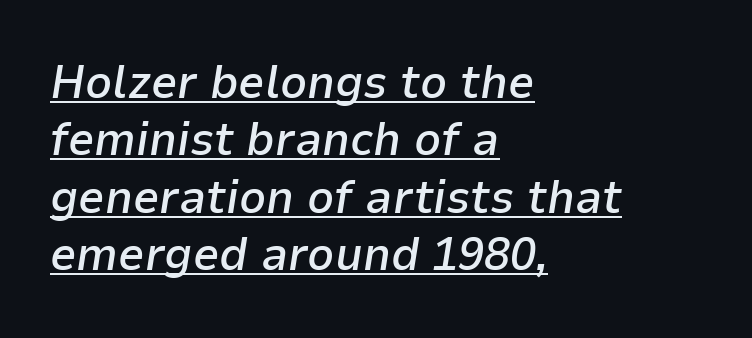
Q: Is the text bold? A: Semi-bold.
Q: Is the text italic (slanted)? A: Yes, it leans right by about 9 degrees.
Q: Is the text underlined? A: Yes.
Q: How is the paragraph aligned? A: Left-aligned.
Q: Is the spacing between letters normal or unusually wide? A: Normal.
Q: Width (condensed, normal, or wide)? A: Normal.
Q: Stroke contrast? A: Low.
Q: x-height? A: Medium.
Q: Monospaced? A: No.
